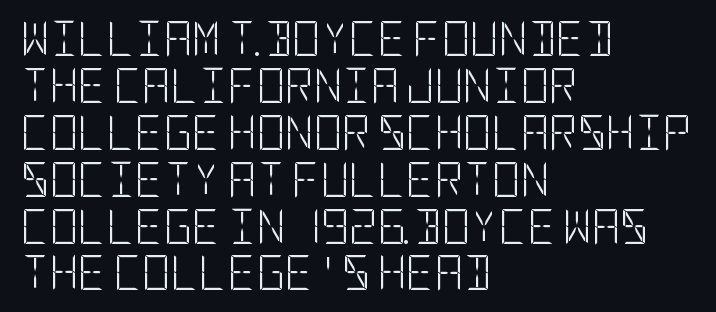
The image shows 35 px light, condensed sans-serif type, upright; set left-aligned, normal line spacing (1.34x), normal letter spacing, not underlined; low stroke contrast and a large x-height.
